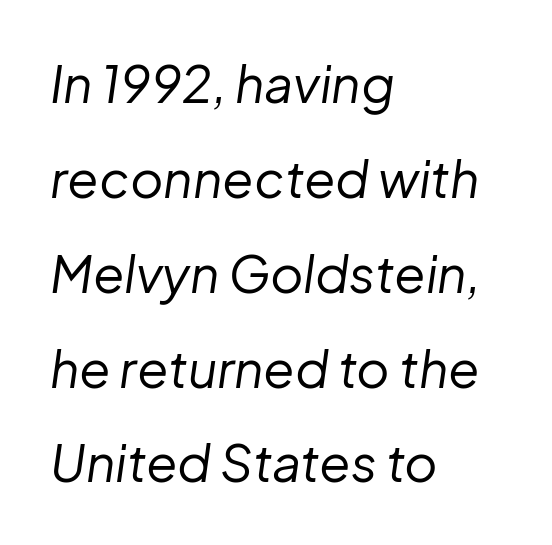
The image shows 51 px regular-weight type, italic (leaning right); set left-aligned, line spacing 1.86x, normal letter spacing, not underlined; low stroke contrast and a medium x-height.
